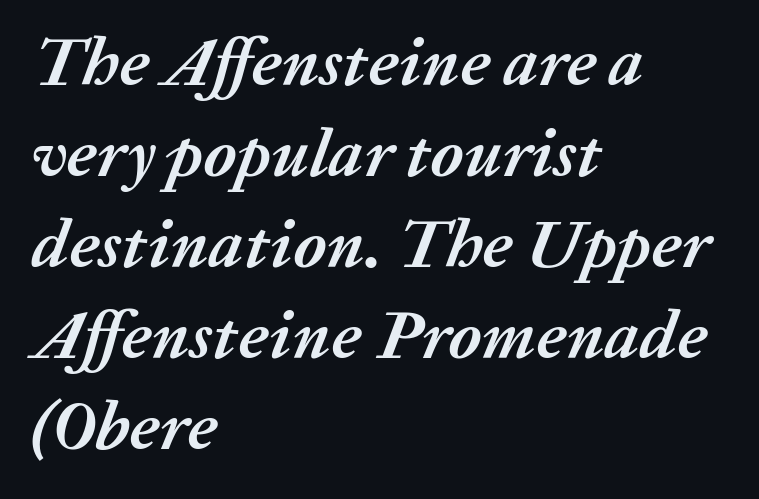
The image shows 69 px semibold type, italic (leaning right); set left-aligned, normal line spacing (1.32x), normal letter spacing, not underlined; medium stroke contrast and a medium x-height.
